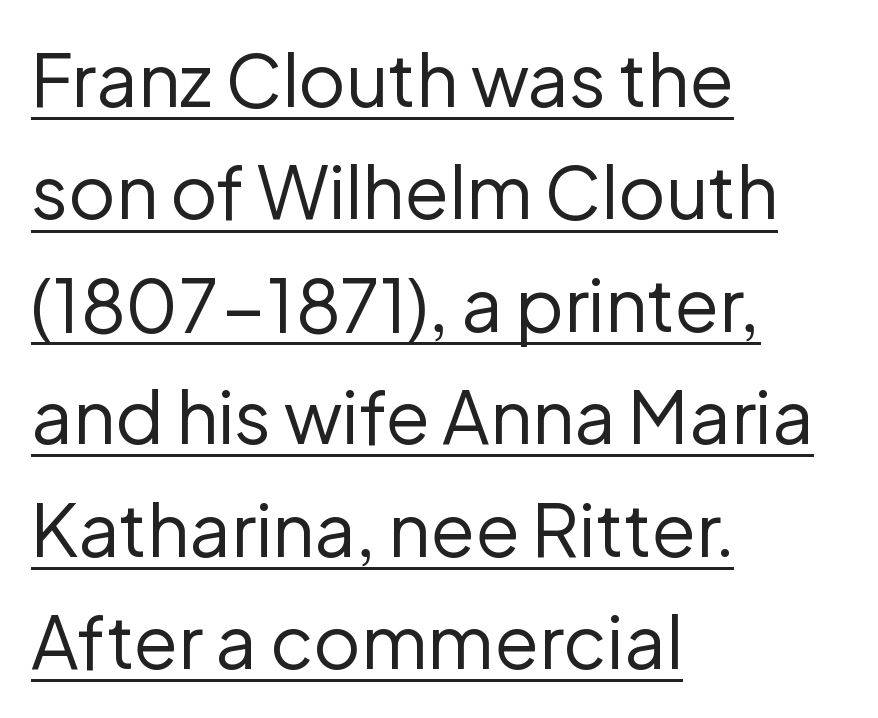
{"serif": "no", "italic": "no", "bold": "no", "weight": "regular", "width": "normal", "stroke_contrast": "low", "x_height": "medium", "monospaced": "no", "underline": "yes", "align": "left", "line_spacing": "normal", "line_spacing_ratio": 1.54, "letter_spacing": "normal", "letter_spacing_em": 0.0, "glyph_px": 73}
